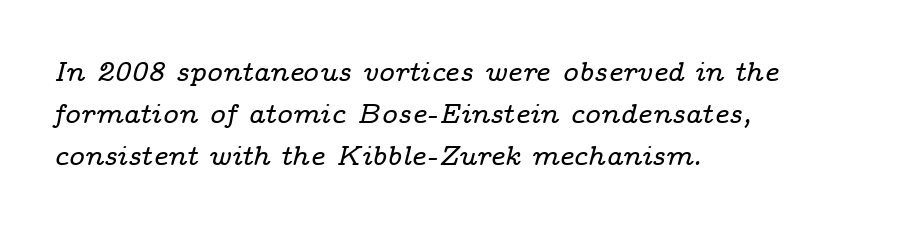
{"italic": "yes", "lean": "right", "slant_degrees": 14, "underline": "no", "align": "left", "line_spacing": "normal", "line_spacing_ratio": 1.56, "letter_spacing": "normal", "letter_spacing_em": 0.0, "glyph_px": 27}
